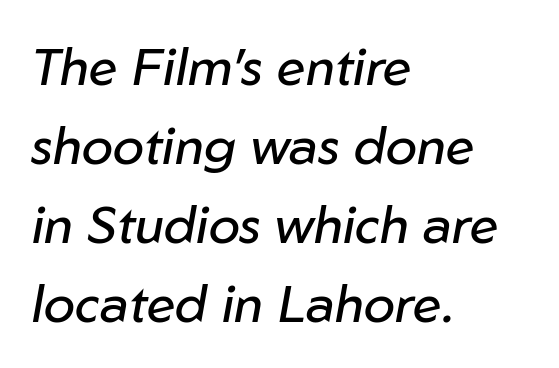
Q: Is the text bold? A: No.
Q: Is the text italic (slanted)? A: Yes, it leans right by about 10 degrees.
Q: Is the text underlined? A: No.
Q: How is the paragraph aligned? A: Left-aligned.
Q: Is the spacing between letters normal or unusually wide? A: Normal.
Q: Is the spacing between lines tight, normal or loose? A: Normal.
Q: Width (condensed, normal, or wide)? A: Normal.
Q: Stroke contrast? A: Low.
Q: x-height? A: Medium.
Q: Monospaced? A: No.
